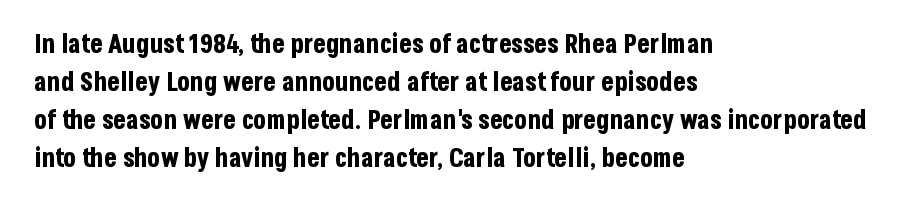
{"italic": "no", "bold": "yes", "underline": "no", "align": "left", "line_spacing": "normal", "line_spacing_ratio": 1.46, "letter_spacing": "normal", "letter_spacing_em": 0.0, "glyph_px": 26}
